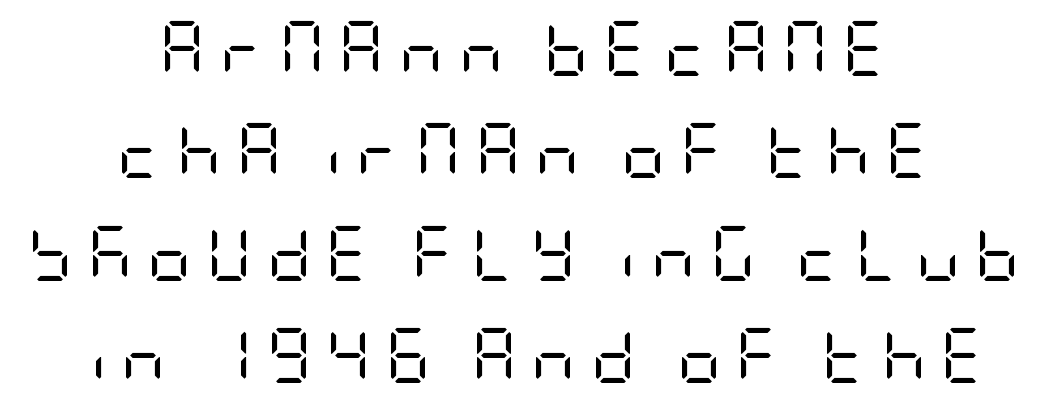
Q: Is the text bold? A: No.
Q: Is the text italic (slanted)? A: No, it is upright.
Q: Is the typeface a serif or a sans-serif typeface? A: Sans-serif.
Q: Is the text underlined? A: No.
Q: How is the paragraph aligned? A: Centered.
Q: Is the spacing between letters normal or unusually wide? A: Unusually wide.
Q: Width (condensed, normal, or wide)? A: Condensed.
Q: Stroke contrast? A: Low.
Q: x-height? A: Large.
